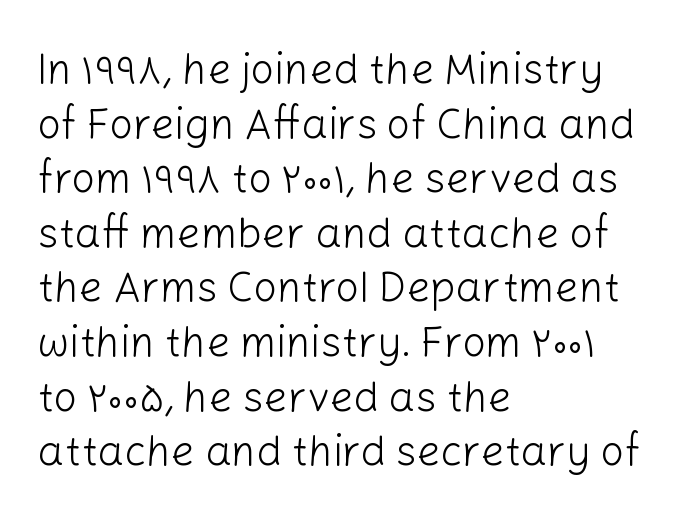
{"serif": "no", "italic": "no", "bold": "no", "weight": "light", "width": "normal", "stroke_contrast": "low", "x_height": "medium", "monospaced": "no", "underline": "no", "align": "left", "line_spacing": "normal", "line_spacing_ratio": 1.3, "letter_spacing": "normal", "letter_spacing_em": 0.0, "glyph_px": 42}
